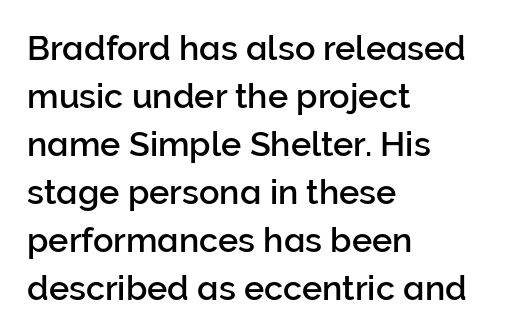
Q: Is the text italic (slanted)? A: No, it is upright.
Q: Is the typeface a serif or a sans-serif typeface? A: Sans-serif.
Q: Is the text underlined? A: No.
Q: How is the paragraph aligned? A: Left-aligned.
Q: Is the spacing between letters normal or unusually wide? A: Normal.
Q: Is the spacing between lines tight, normal or loose? A: Normal.
Q: Width (condensed, normal, or wide)? A: Normal.
Q: Stroke contrast? A: Low.
Q: x-height? A: Medium.
Q: Monospaced? A: No.
